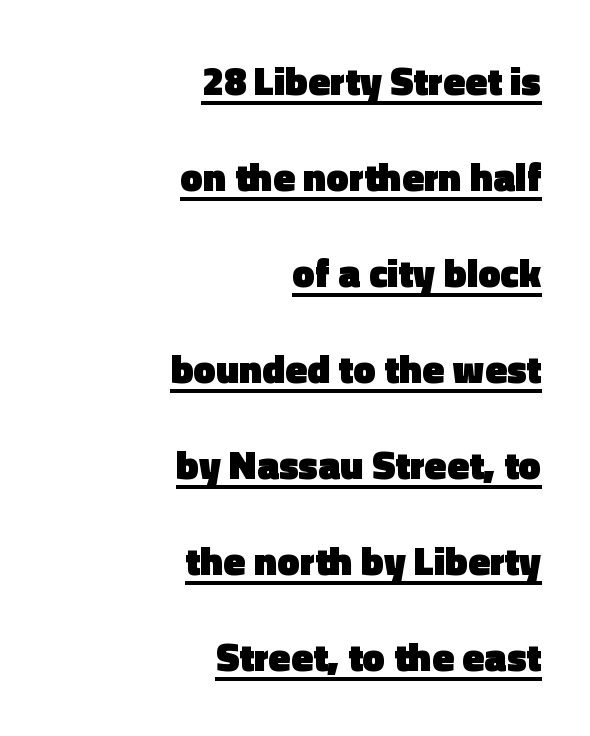
Q: Is the text bold? A: Yes.
Q: Is the text italic (slanted)? A: No, it is upright.
Q: Is the typeface a serif or a sans-serif typeface? A: Sans-serif.
Q: Is the text underlined? A: Yes.
Q: How is the paragraph aligned? A: Right-aligned.
Q: Is the spacing between letters normal or unusually wide? A: Normal.
Q: Is the spacing between lines tight, normal or loose? A: Loose.
Q: Width (condensed, normal, or wide)? A: Normal.
Q: x-height? A: Medium.
Q: Monospaced? A: No.
